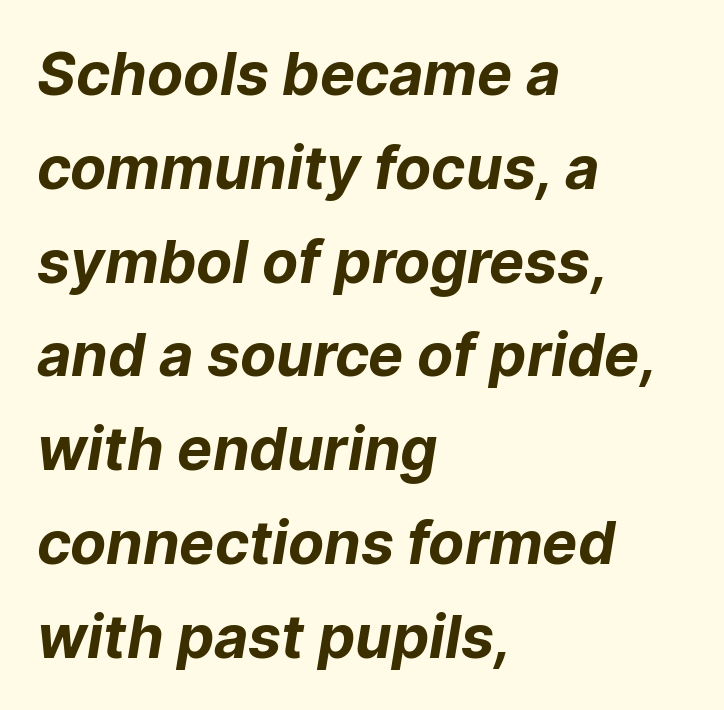
One glance says typical: line gaps are just what's usual. Is the block centered? No — it sits flush against the left margin. Underlining? Definitely not there. On the weight axis this lands at bold, roughly 700. This sample uses a sans-serif face. Each letter keeps its own natural width here, so spacing adapts to shape.
